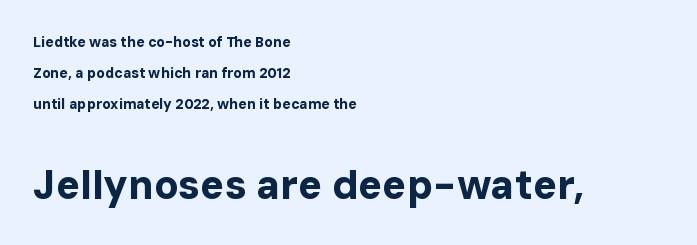
Upright lettering throughout. Anything drawn beneath the words? Only blank space. The face used here is a sans, in the tradition of grotesques and geometrics. Words appear dense and cohesive because spacing is normal. The vertical gap from one line to the next is large. The rendering anchors every line to the left-hand side.
